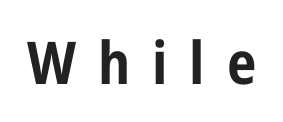
A typesetter would call this heavily tracked-out type. On the weight axis this lands at bold, roughly 700. The string is rendered with underlining switched off. The passage shown is typed in a proportional face where columns would drift. Check where the strokes stop: nothing finishes them off — pure sans. Ascenders rise straight up at ninety degrees.
